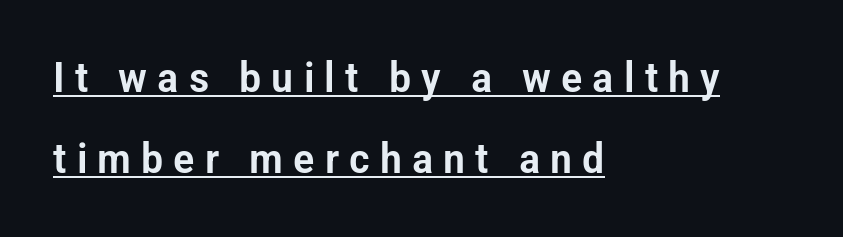
{"serif": "no", "italic": "no", "width": "condensed", "stroke_contrast": "low", "x_height": "medium", "monospaced": "no", "underline": "yes", "align": "left", "line_spacing": "loose", "line_spacing_ratio": 1.92, "letter_spacing": "wide", "letter_spacing_em": 0.24, "glyph_px": 42}
